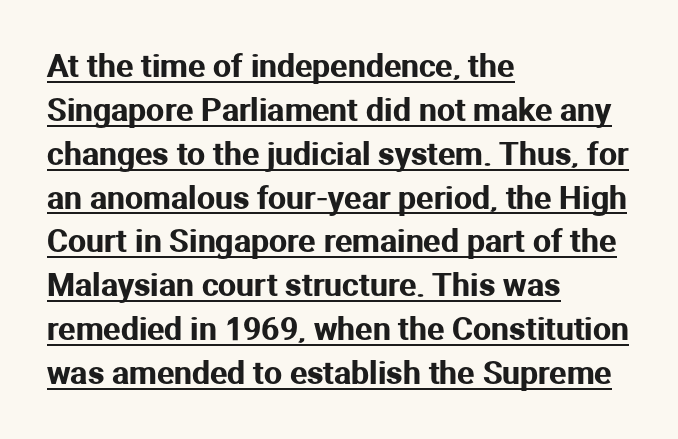
Look at the bottom of the vertical strokes: they stop flat, with no serifs. The glyphs are accompanied by a horizontal stroke just below them. Varying glyph widths throughout — classic text-font behaviour. The passage shown has conventional tracking throughout.
